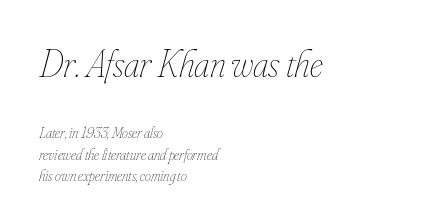
{"italic": "yes", "lean": "right", "slant_degrees": 16, "bold": "no", "weight": "thin", "width": "condensed", "stroke_contrast": "low", "x_height": "small", "monospaced": "no", "underline": "no", "align": "left", "line_spacing": "normal", "line_spacing_ratio": 1.42, "letter_spacing": "normal", "letter_spacing_em": 0.0, "larger_block": "first", "size_ratio": 2.53, "glyph_px": 38}
